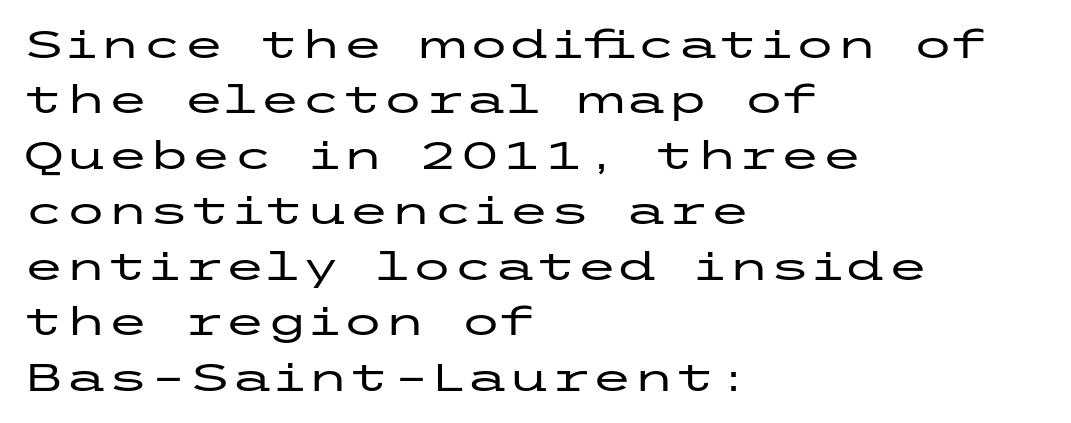
{"serif": "no", "italic": "no", "width": "wide", "stroke_contrast": "low", "x_height": "medium", "underline": "no", "align": "left", "line_spacing": "normal", "line_spacing_ratio": 1.46, "letter_spacing": "normal", "letter_spacing_em": 0.0, "glyph_px": 38}
